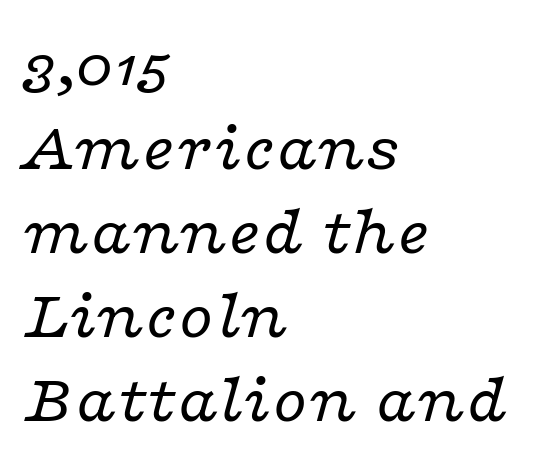
Q: Is the text bold? A: No.
Q: Is the text italic (slanted)? A: Yes, it leans right by about 16 degrees.
Q: Is the typeface a serif or a sans-serif typeface? A: Serif.
Q: Is the text underlined? A: No.
Q: How is the paragraph aligned? A: Left-aligned.
Q: Is the spacing between letters normal or unusually wide? A: Normal.
Q: Width (condensed, normal, or wide)? A: Wide.
Q: Stroke contrast? A: Low.
Q: x-height? A: Medium.
Q: Monospaced? A: No.
